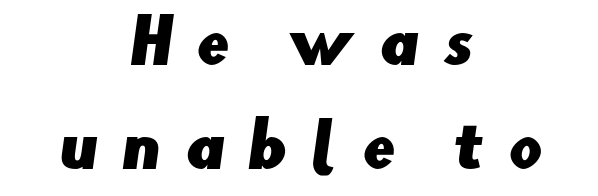
The image shows 59 px sans-serif type; set centered, line spacing 1.76x, unusually wide letter spacing (+0.41 em), not underlined; low stroke contrast and a small x-height.
